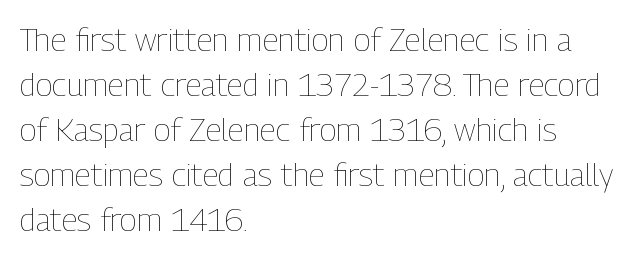
Horizontal alignment here is leftward, the default for most running prose. A clean baseline with only descenders dipping below it. The cut favours lightness, reaching ordinary text weight at its darkest. Upright lettering throughout.
